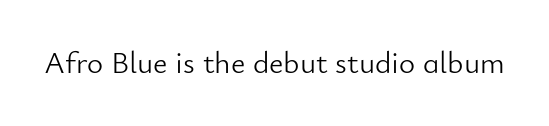
Bare-footed words on every line. If you drew a line through each stem, it would be perfectly vertical. Observe the ordinary spacing: letters are neighbours, not strangers. Stroke thickness stays within the range of a standard reading face or lighter.
